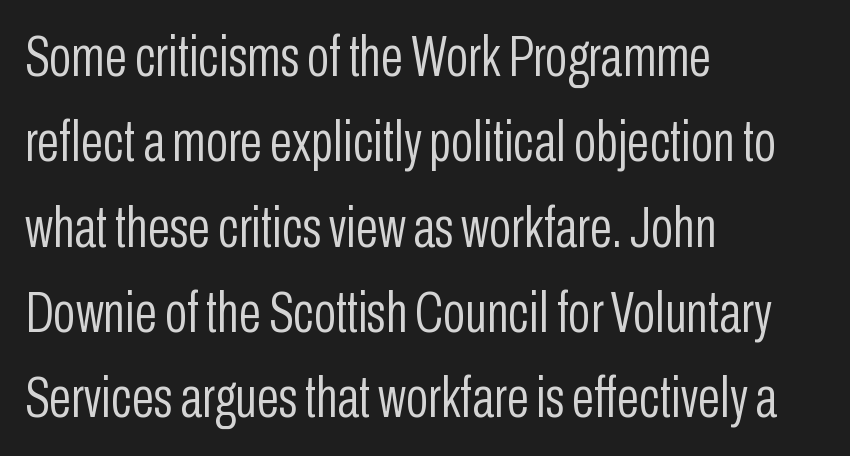
Q: Is the text bold? A: No.
Q: Is the text italic (slanted)? A: No, it is upright.
Q: Is the typeface a serif or a sans-serif typeface? A: Sans-serif.
Q: Is the text underlined? A: No.
Q: How is the paragraph aligned? A: Left-aligned.
Q: Is the spacing between letters normal or unusually wide? A: Normal.
Q: Is the spacing between lines tight, normal or loose? A: Normal.
Q: Width (condensed, normal, or wide)? A: Condensed.
Q: Stroke contrast? A: Low.
Q: x-height? A: Medium.
Q: Monospaced? A: No.
